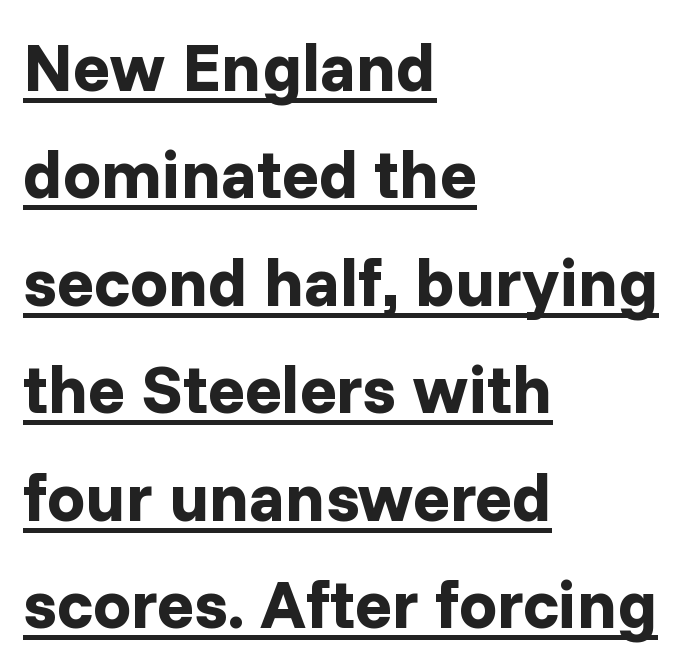
Q: Is the text bold? A: Yes.
Q: Is the text italic (slanted)? A: No, it is upright.
Q: Is the typeface a serif or a sans-serif typeface? A: Sans-serif.
Q: Is the text underlined? A: Yes.
Q: How is the paragraph aligned? A: Left-aligned.
Q: Is the spacing between letters normal or unusually wide? A: Normal.
Q: Is the spacing between lines tight, normal or loose? A: Normal.
Q: Width (condensed, normal, or wide)? A: Normal.
Q: Stroke contrast? A: Low.
Q: x-height? A: Medium.
Q: Monospaced? A: No.
